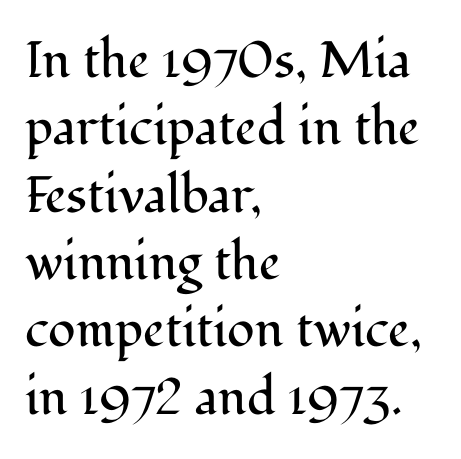
Q: Is the text bold? A: No.
Q: Is the text italic (slanted)? A: No, it is upright.
Q: Is the typeface a serif or a sans-serif typeface? A: Serif.
Q: Is the text underlined? A: No.
Q: How is the paragraph aligned? A: Left-aligned.
Q: Is the spacing between letters normal or unusually wide? A: Normal.
Q: Is the spacing between lines tight, normal or loose? A: Normal.
Q: Width (condensed, normal, or wide)? A: Normal.
Q: Stroke contrast? A: Medium.
Q: x-height? A: Medium.
Q: Monospaced? A: No.
